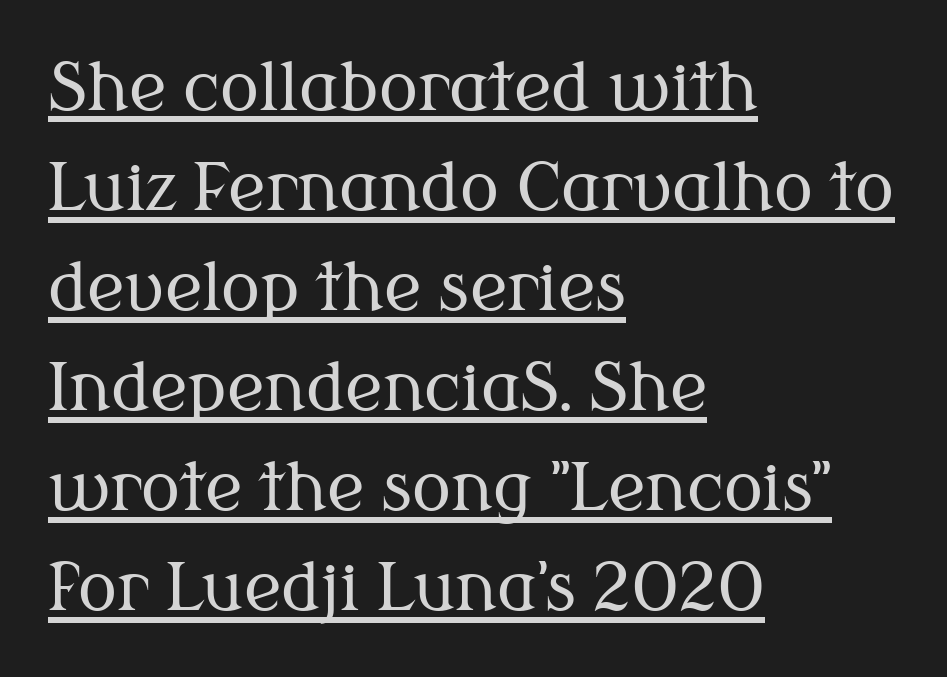
{"serif": "yes", "italic": "no", "bold": "no", "weight": "regular", "width": "normal", "stroke_contrast": "medium", "x_height": "medium", "monospaced": "no", "underline": "yes", "align": "left", "line_spacing": "normal", "line_spacing_ratio": 1.54, "letter_spacing": "normal", "letter_spacing_em": 0.0, "glyph_px": 65}
